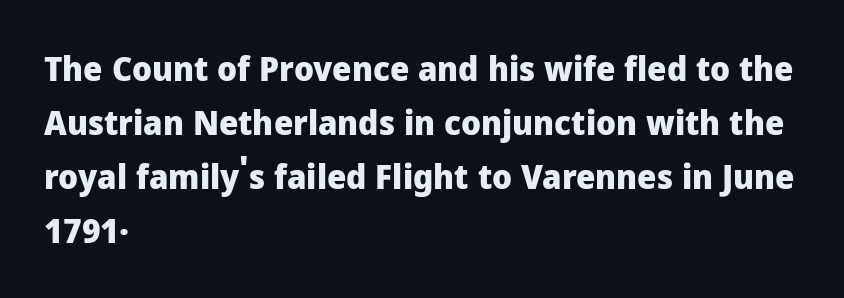
Each word holds together tightly as a unit, with standard inter-letter gaps. Left-aligned paragraph, ragged on the right. Students, this is bold: see how much ink each stroke carries. Descenders are the only things crossing below the line. Look at the bottom of the vertical strokes: they stop flat, with no serifs. The rows are spaced the way most documents space them.
